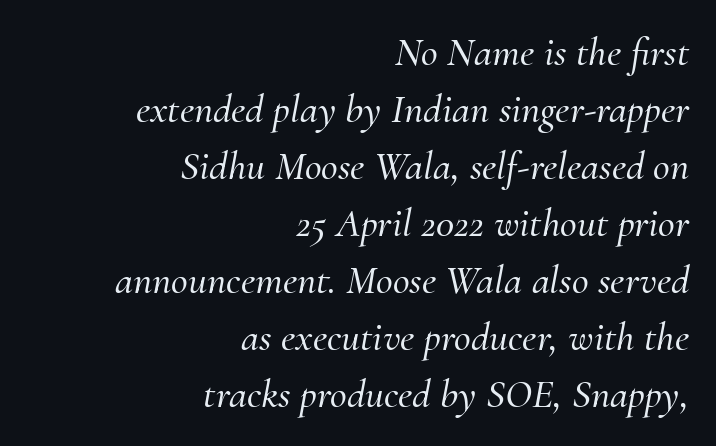
{"serif": "yes", "italic": "yes", "lean": "right", "slant_degrees": 10, "width": "normal", "stroke_contrast": "medium", "x_height": "small", "monospaced": "no", "underline": "no", "align": "right", "line_spacing": "normal", "line_spacing_ratio": 1.39, "letter_spacing": "normal", "letter_spacing_em": 0.0, "glyph_px": 41}
